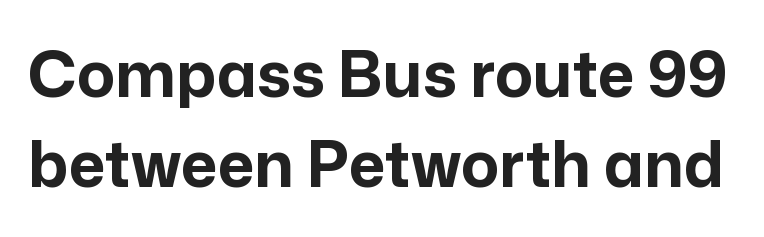
You can tell it's not italic because the verticals are truly vertical. Is there much room between lines? A standard amount, neither cramped nor airy. Note: no serifs on the glyphs. The rendering uses a bold face; every stroke is thick and dark.
